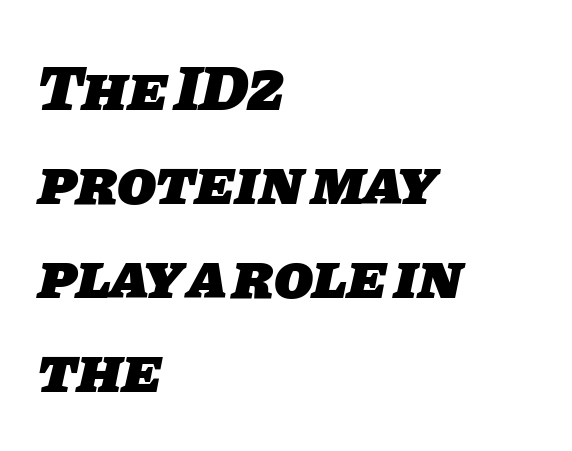
Does the leading feel generous? No, just average. In CSS terms this would be text-align: left. The face used here is proportionally spaced, like ordinary book or web type. Default kerning and tracking; the words read as compact shapes.
